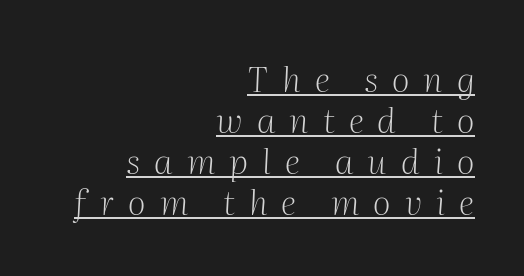
Q: Is the text bold? A: No.
Q: Is the text italic (slanted)? A: Yes, it leans right by about 2 degrees.
Q: Is the typeface a serif or a sans-serif typeface? A: Serif.
Q: Is the text underlined? A: Yes.
Q: How is the paragraph aligned? A: Right-aligned.
Q: Is the spacing between letters normal or unusually wide? A: Unusually wide.
Q: Width (condensed, normal, or wide)? A: Normal.
Q: Stroke contrast? A: Medium.
Q: x-height? A: Medium.
Q: Monospaced? A: No.
